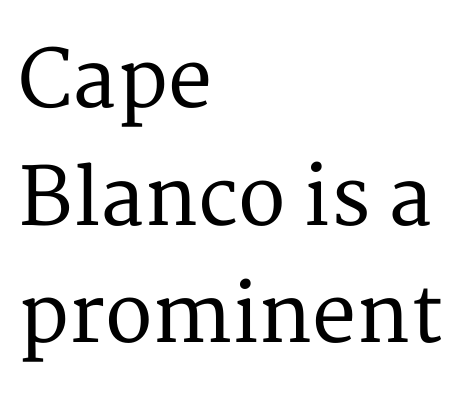
The line-height multiplier appears to be the usual default. Honestly, the letter spacing is just normal — you wouldn't notice it. Ascenders rise straight up at ninety degrees. Check the space under the baseline: it is left empty. Observe the serifs anchoring each vertical stroke in this sample. This sample has the flowing, uneven cadence of proportional lettering.
